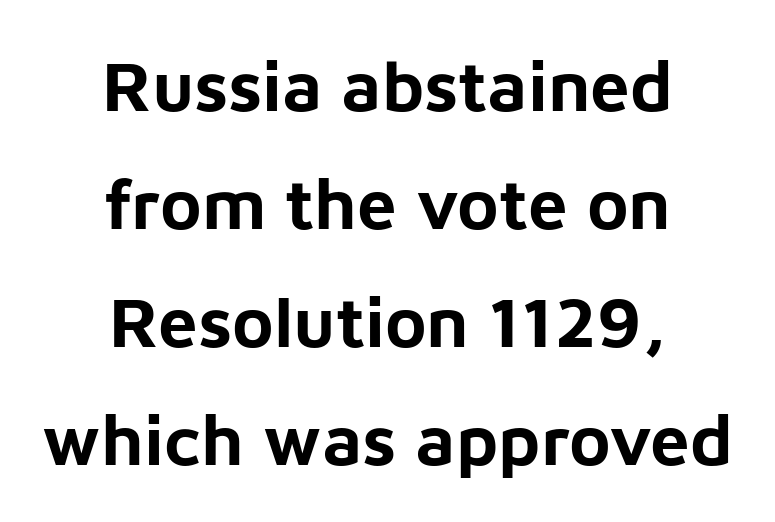
Q: Is the text bold? A: Yes.
Q: Is the text italic (slanted)? A: No, it is upright.
Q: Is the typeface a serif or a sans-serif typeface? A: Sans-serif.
Q: Is the text underlined? A: No.
Q: How is the paragraph aligned? A: Centered.
Q: Is the spacing between letters normal or unusually wide? A: Normal.
Q: Is the spacing between lines tight, normal or loose? A: Normal.
Q: Width (condensed, normal, or wide)? A: Normal.
Q: Stroke contrast? A: Low.
Q: x-height? A: Medium.
Q: Monospaced? A: No.
